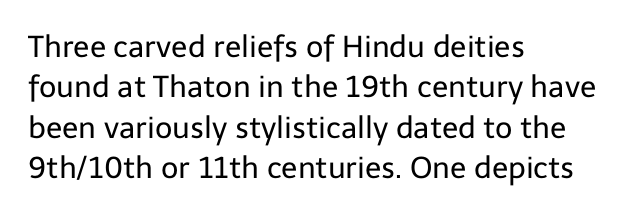
The image shows 30 px regular-weight sans-serif type, upright; set left-aligned, normal line spacing (1.35x), normal letter spacing, not underlined; low stroke contrast and a medium x-height.
